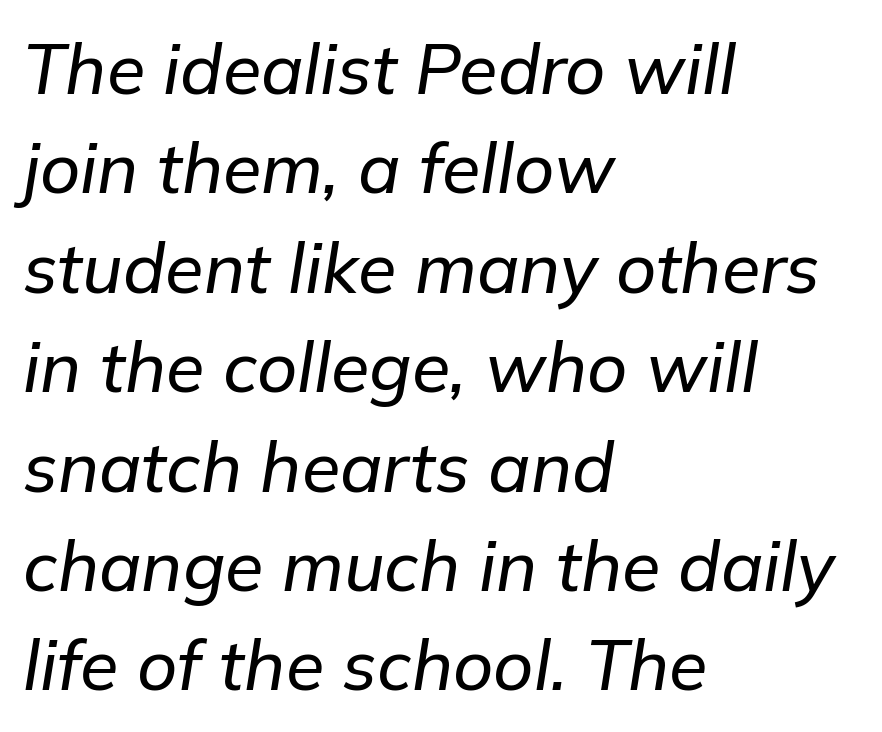
{"italic": "yes", "lean": "right", "slant_degrees": 9, "width": "normal", "stroke_contrast": "low", "x_height": "medium", "monospaced": "no", "underline": "no", "align": "left", "line_spacing": "normal", "line_spacing_ratio": 1.42, "letter_spacing": "normal", "letter_spacing_em": 0.0, "glyph_px": 70}
